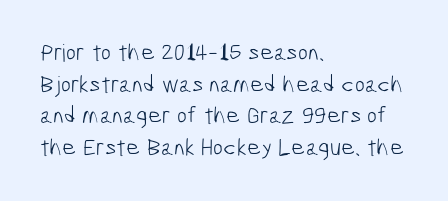
Letter spacing: default. Does the leading feel generous? No, just average. The gap between lines stays unmarked. The compositor pushed each line to the left boundary.
